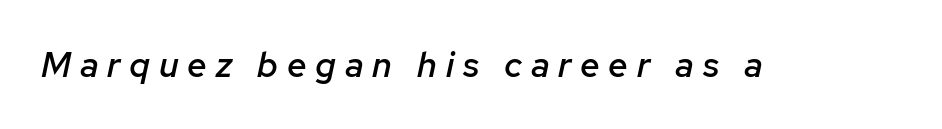
The image shows 35 px semibold type, italic (leaning right); set unusually wide letter spacing (+0.25 em), not underlined; low stroke contrast and a medium x-height.
